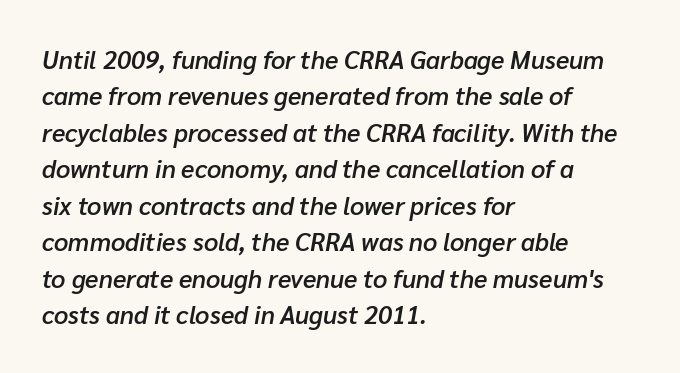
The letters sit at their default tracking, neither squeezed nor spread. Visually the block forms a straight wall on the left and a jagged coastline on the right. Successive baselines arrive at the customary interval. Just letters on the line, the space beneath them empty. Stems and bowls a touch heavier than normal — semibold.
